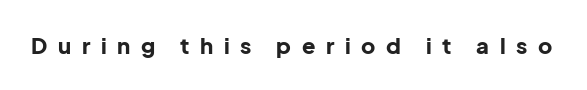
The image shows 22 px bold type, upright; set unusually wide letter spacing (+0.48 em), not underlined.
